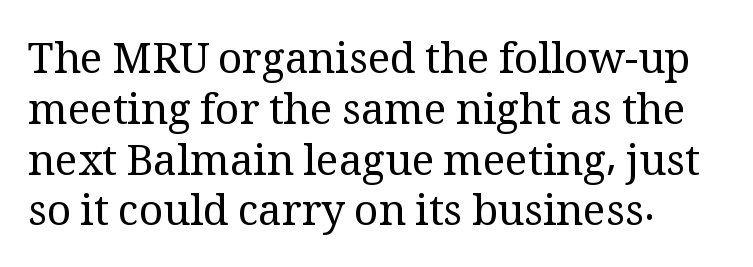
This sample is left-justified, so line endings fall wherever the words run out. The strokes carry an ordinary text weight at most. Is the letter spacing exaggerated? No — it looks like the ordinary default. This is roman type, the default non-slanted kind. Check under the words: just untouched page.
